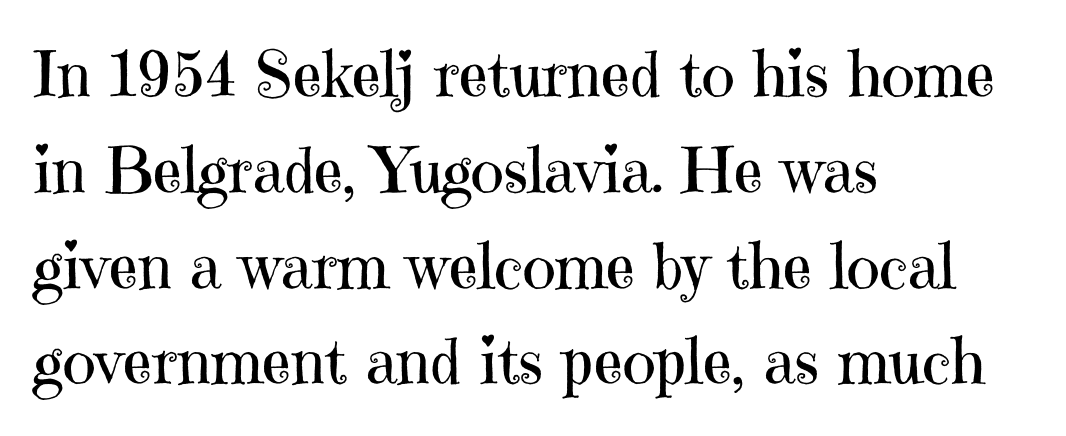
The image shows 63 px regular-weight serif type, upright; set left-aligned, normal line spacing (1.52x), normal letter spacing, not underlined; high stroke contrast and a medium x-height.
